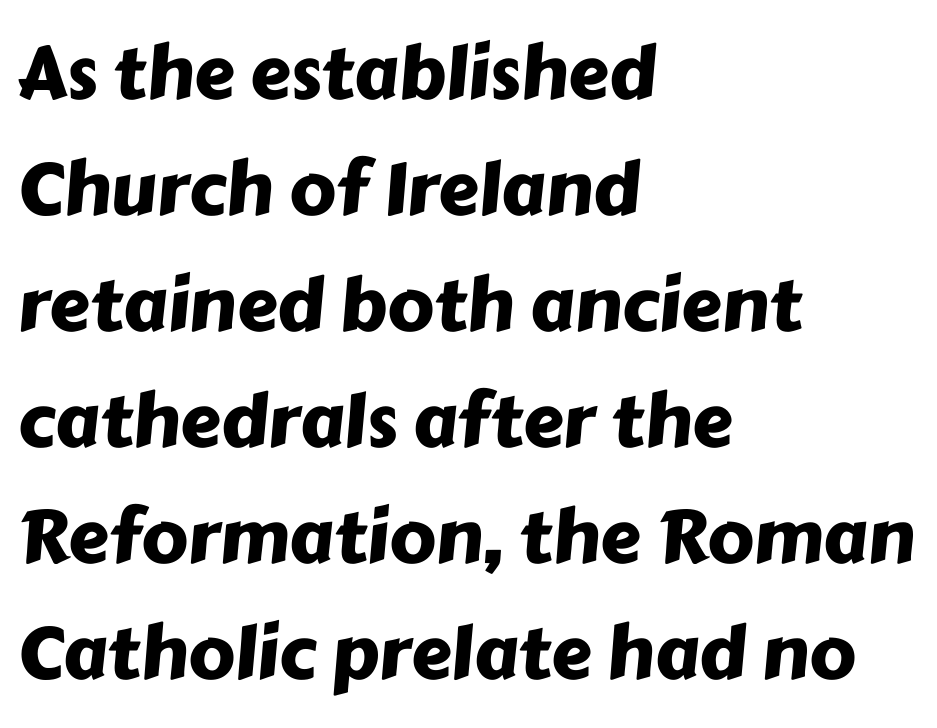
Underline: absent. In terms of letterform style, serifs are entirely absent. Spacing between characters is what you'd get straight out of the box. The passage is arranged the way most books set body copy — flush left.
